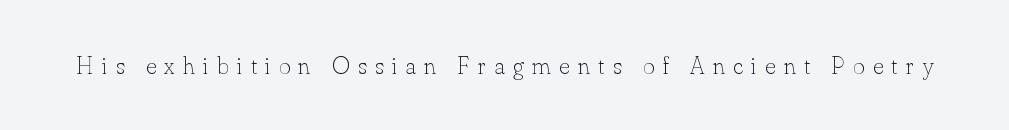
This rendering features lettering with no underline. This reads as an unemphasized weight, regular at the heaviest. Display-style spreading of the glyphs; the letterfit is very open. This is roman type, the default non-slanted kind.
